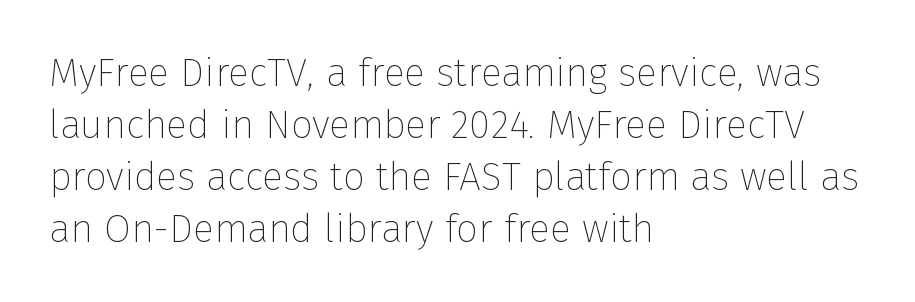
{"serif": "no", "italic": "no", "bold": "no", "weight": "thin", "width": "normal", "stroke_contrast": "low", "x_height": "medium", "monospaced": "no", "underline": "no", "align": "left", "line_spacing": "normal", "line_spacing_ratio": 1.33, "letter_spacing": "normal", "letter_spacing_em": 0.0, "glyph_px": 39}
